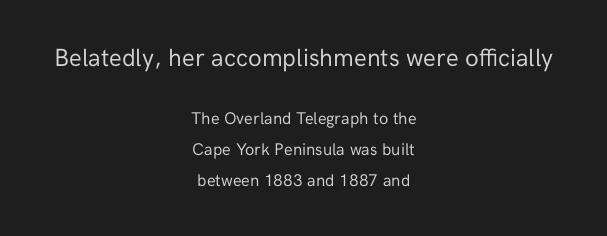
The image shows 25 px text type, upright; set centered, line spacing 1.82x, normal letter spacing, not underlined; the first (top) block is 1.47x larger.
